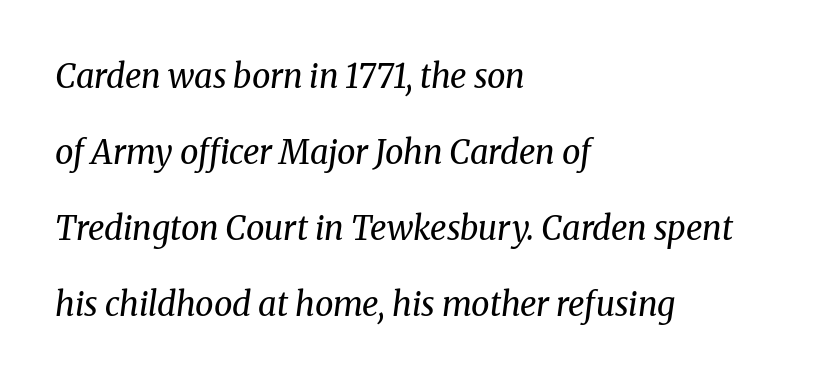
The image shows 33 px regular-weight serif type, italic (leaning right); set left-aligned, loose line spacing (2.3x), normal letter spacing, not underlined; medium stroke contrast and a medium x-height.
